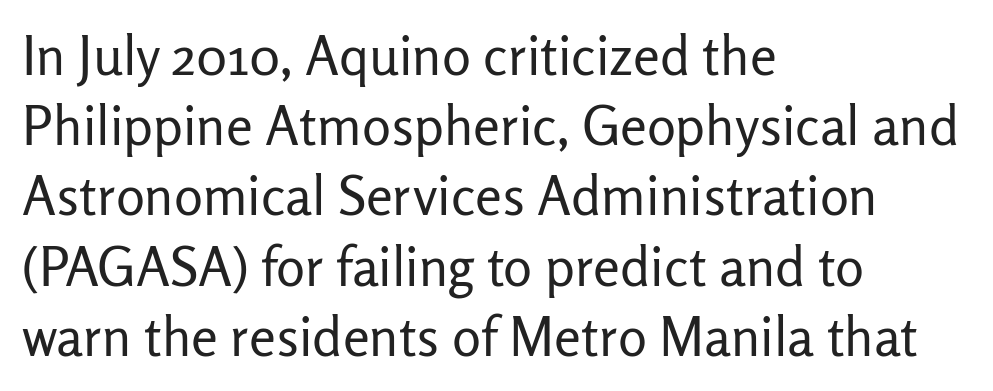
The image shows 54 px regular-weight sans-serif type, upright; set left-aligned, normal line spacing (1.3x), normal letter spacing, not underlined; low stroke contrast and a medium x-height.
